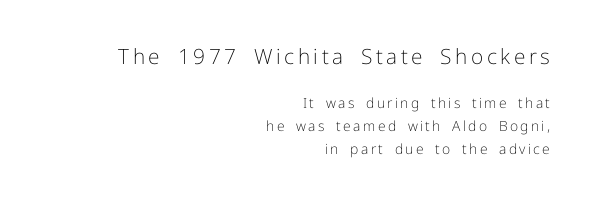
The image shows 21 px text type, upright; set right-aligned, normal line spacing (1.63x), not underlined; the first (top) block is 1.5x larger.
